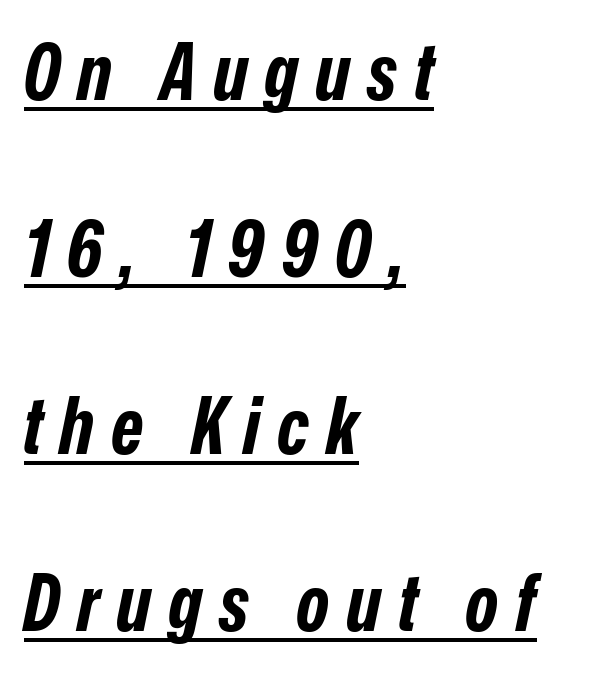
Tall strokes in this sample are angled rather than plumb. Successive baselines arrive slowly, with a big drop between each. Look at the stroke-to-counter ratio: heavy, a bold. These lines are rendered in a variable-pitch font.
